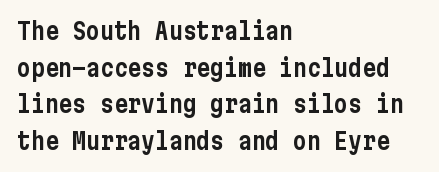
{"italic": "no", "underline": "no", "align": "left", "line_spacing": "normal", "line_spacing_ratio": 1.59, "letter_spacing": "normal", "letter_spacing_em": 0.0, "glyph_px": 23}
